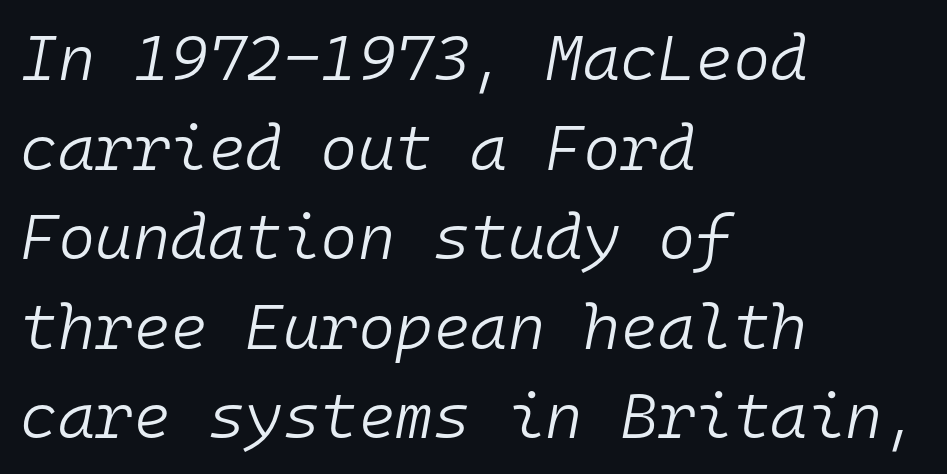
Q: Is the text bold? A: No.
Q: Is the text italic (slanted)? A: Yes, it leans right by about 10 degrees.
Q: Is the text underlined? A: No.
Q: How is the paragraph aligned? A: Left-aligned.
Q: Is the spacing between letters normal or unusually wide? A: Normal.
Q: Is the spacing between lines tight, normal or loose? A: Normal.
Q: Width (condensed, normal, or wide)? A: Normal.
Q: Stroke contrast? A: Low.
Q: x-height? A: Medium.
Q: Monospaced? A: Yes.
